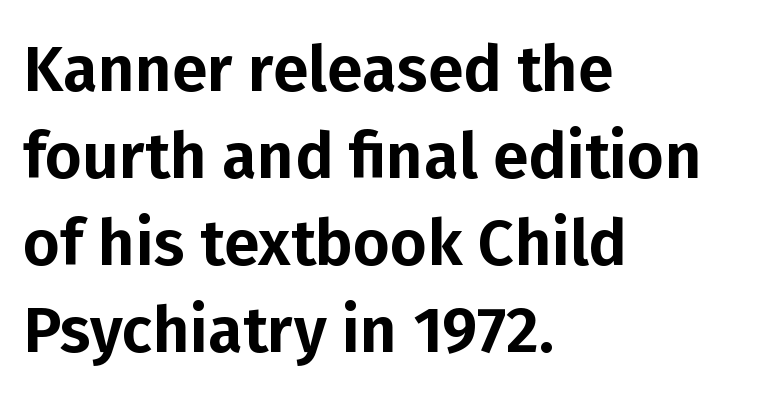
{"serif": "no", "italic": "no", "width": "normal", "stroke_contrast": "low", "x_height": "medium", "monospaced": "no", "underline": "no", "align": "left", "line_spacing": "normal", "line_spacing_ratio": 1.36, "letter_spacing": "normal", "letter_spacing_em": 0.0, "glyph_px": 64}
